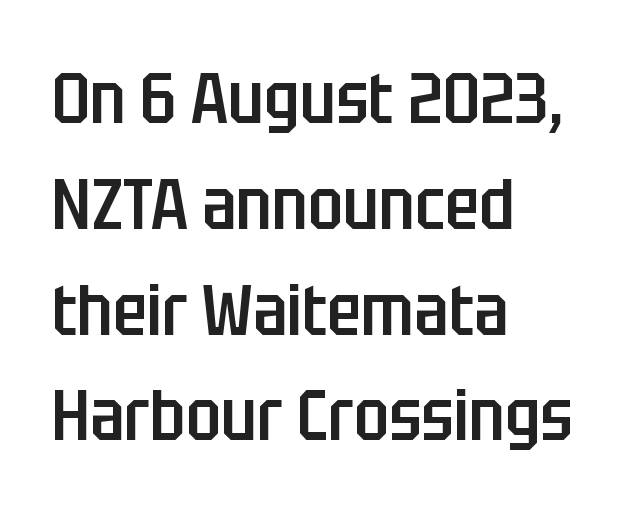
{"serif": "no", "italic": "no", "bold": "semi", "weight": "semibold", "width": "condensed", "stroke_contrast": "low", "x_height": "large", "monospaced": "no", "underline": "no", "align": "left", "line_spacing": "normal", "line_spacing_ratio": 1.49, "letter_spacing": "normal", "letter_spacing_em": 0.0, "glyph_px": 71}
